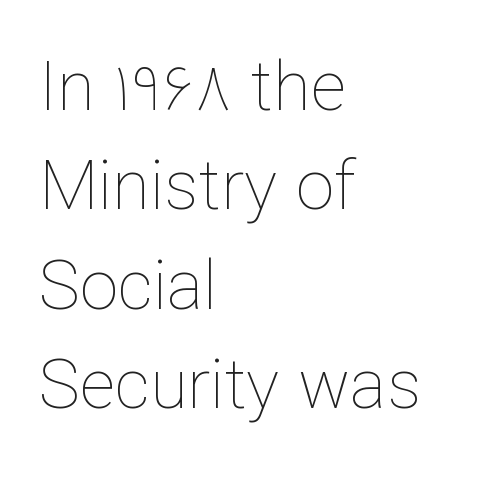
{"italic": "no", "bold": "no", "weight": "thin", "width": "normal", "stroke_contrast": "low", "x_height": "medium", "monospaced": "no", "underline": "no", "align": "left", "line_spacing": "normal", "line_spacing_ratio": 1.44, "letter_spacing": "normal", "letter_spacing_em": 0.0, "glyph_px": 69}
